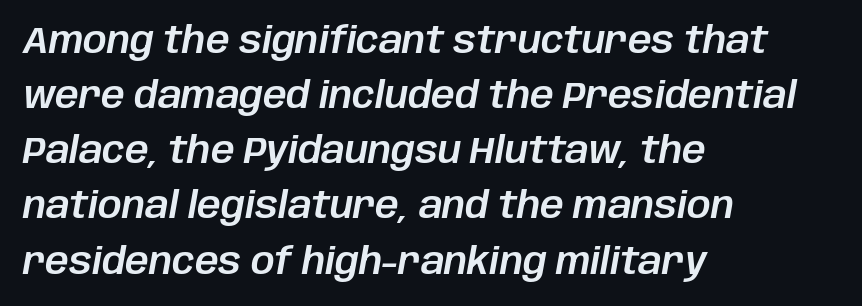
The image shows 37 px text type, italic (leaning right); set left-aligned, normal line spacing (1.49x), normal letter spacing, not underlined; low stroke contrast and a large x-height.
